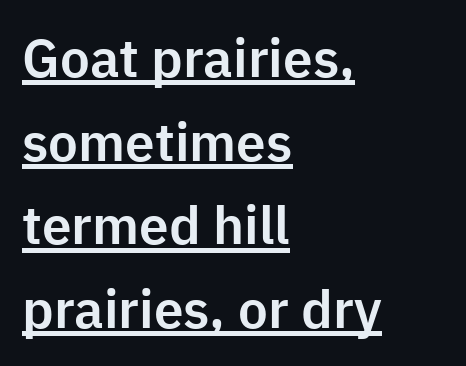
Q: Is the text italic (slanted)? A: No, it is upright.
Q: Is the typeface a serif or a sans-serif typeface? A: Sans-serif.
Q: Is the text underlined? A: Yes.
Q: How is the paragraph aligned? A: Left-aligned.
Q: Is the spacing between letters normal or unusually wide? A: Normal.
Q: Is the spacing between lines tight, normal or loose? A: Normal.
Q: Width (condensed, normal, or wide)? A: Normal.
Q: Stroke contrast? A: Low.
Q: x-height? A: Medium.
Q: Monospaced? A: No.
